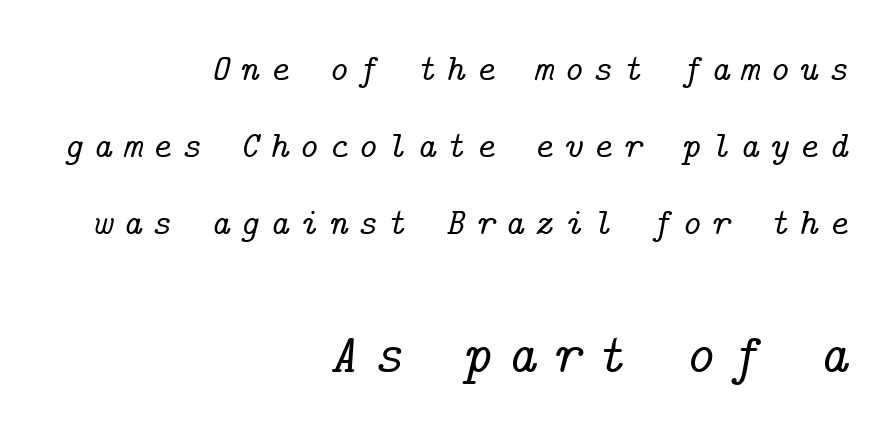
Q: Is the text italic (slanted)? A: Yes, it leans right by about 14 degrees.
Q: Is the typeface a serif or a sans-serif typeface? A: Serif.
Q: Is the text underlined? A: No.
Q: How is the paragraph aligned? A: Right-aligned.
Q: Is the spacing between letters normal or unusually wide? A: Unusually wide.
Q: Is the spacing between lines tight, normal or loose? A: Loose.
Q: Which block of text is set in a larger size, the first (top) or the second (bottom)? A: The second (bottom) one.
Q: Width (condensed, normal, or wide)? A: Normal.
Q: Stroke contrast? A: Low.
Q: x-height? A: Medium.
